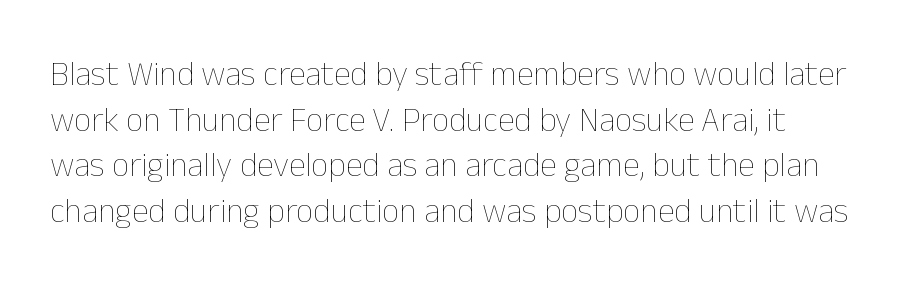
{"italic": "no", "bold": "no", "weight": "thin", "width": "normal", "stroke_contrast": "low", "x_height": "medium", "monospaced": "no", "underline": "no", "line_spacing": "normal", "line_spacing_ratio": 1.34, "letter_spacing": "normal", "letter_spacing_em": 0.0, "glyph_px": 34}
